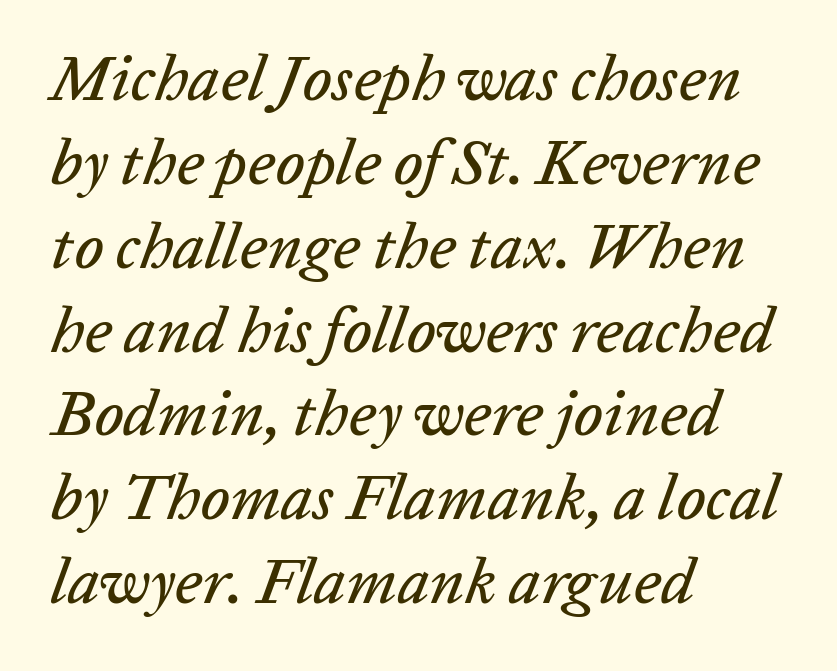
Q: Is the text italic (slanted)? A: Yes, it leans right by about 20 degrees.
Q: Is the text underlined? A: No.
Q: How is the paragraph aligned? A: Left-aligned.
Q: Is the spacing between letters normal or unusually wide? A: Normal.
Q: Is the spacing between lines tight, normal or loose? A: Normal.
Q: Width (condensed, normal, or wide)? A: Normal.
Q: Stroke contrast? A: Low.
Q: x-height? A: Medium.
Q: Monospaced? A: No.
